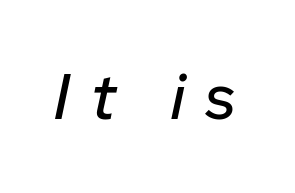
The image shows 63 px text type, italic (leaning right); set unusually wide letter spacing (+0.34 em), not underlined; low stroke contrast and a medium x-height.
